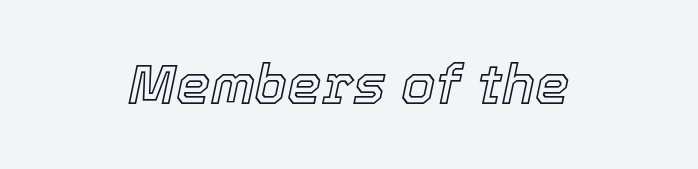
The image shows 55 px text type, italic (leaning right); set centered, normal letter spacing, not underlined; a medium x-height.
